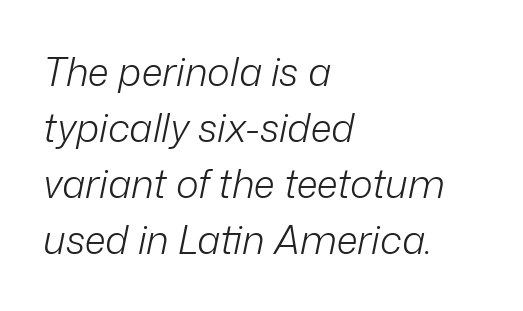
{"italic": "yes", "lean": "right", "slant_degrees": 12, "bold": "no", "weight": "light", "width": "normal", "stroke_contrast": "low", "x_height": "medium", "monospaced": "no", "underline": "no", "align": "left", "line_spacing": "normal", "line_spacing_ratio": 1.44, "letter_spacing": "normal", "letter_spacing_em": 0.0, "glyph_px": 39}
